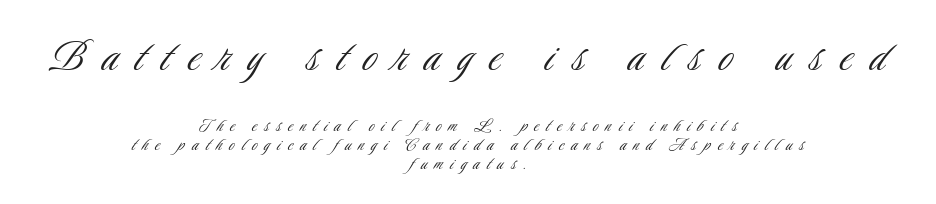
How would I describe the line gaps? Narrow and economical. The paragraph shown floats in the horizontal middle. The type is letterspaced generously, with wide tracking.
